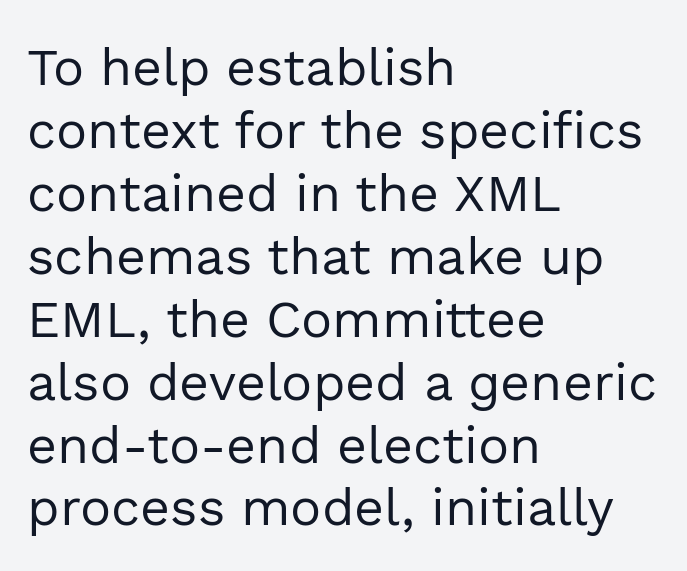
{"serif": "no", "italic": "no", "bold": "no", "weight": "regular", "width": "normal", "x_height": "medium", "monospaced": "no", "underline": "no", "align": "left", "line_spacing_ratio": 1.21, "letter_spacing": "normal", "letter_spacing_em": 0.0, "glyph_px": 52}
